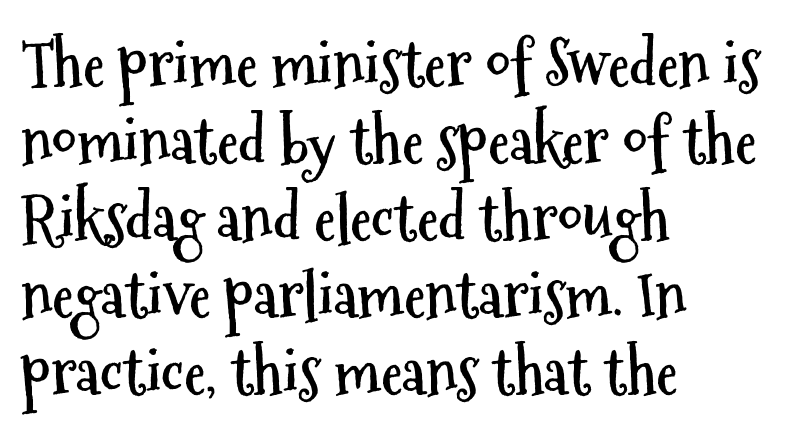
The image shows 62 px semibold, condensed sans-serif type, upright; set left-aligned, line spacing 1.24x, normal letter spacing, not underlined; medium stroke contrast and a medium x-height.
